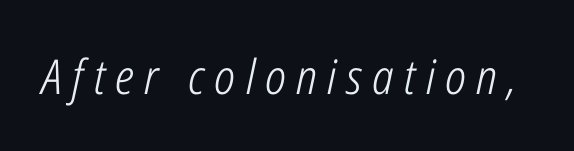
Weight class: somewhere from thin through regular. Only glyphs here, with clear space below each row. This is oblique type, the kind used for emphasis or titles. Varying glyph widths throughout — classic text-font behaviour. Inter-character spacing is expanded well beyond the font's built-in metrics.
